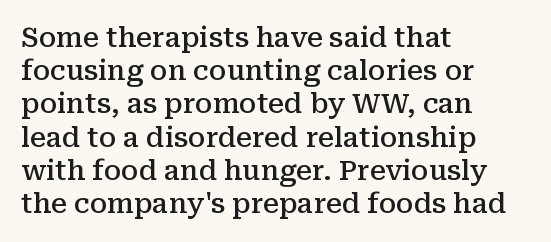
{"italic": "no", "bold": "semi", "underline": "no", "align": "left", "line_spacing_ratio": 1.23, "letter_spacing": "normal", "letter_spacing_em": 0.0, "glyph_px": 27}
